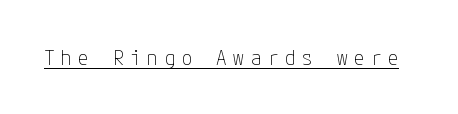
Q: Is the text bold? A: No.
Q: Is the text italic (slanted)? A: No, it is upright.
Q: Is the text underlined? A: Yes.
Q: Is the spacing between letters normal or unusually wide? A: Unusually wide.
